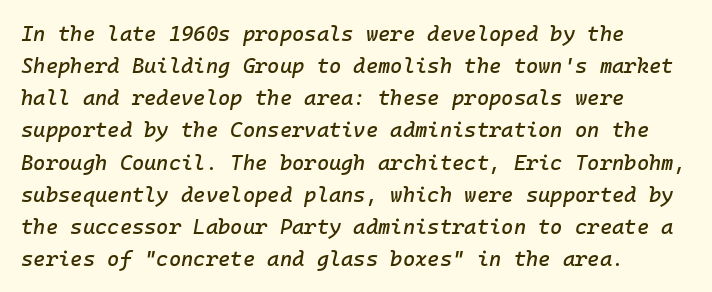
Q: Is the text italic (slanted)? A: Yes, it leans right by about 10 degrees.
Q: Is the text underlined? A: No.
Q: Is the spacing between letters normal or unusually wide? A: Normal.
Q: Is the spacing between lines tight, normal or loose? A: Normal.
